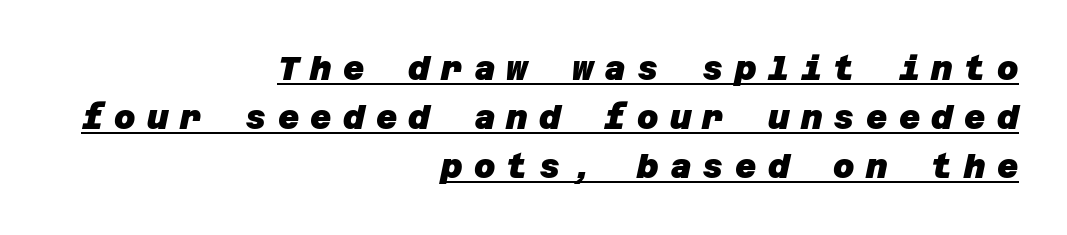
{"serif": "no", "bold": "yes", "weight": "heavy", "width": "normal", "stroke_contrast": "low", "x_height": "large", "underline": "yes", "align": "right", "line_spacing": "normal", "line_spacing_ratio": 1.48, "letter_spacing": "wide", "letter_spacing_em": 0.34, "glyph_px": 33}
